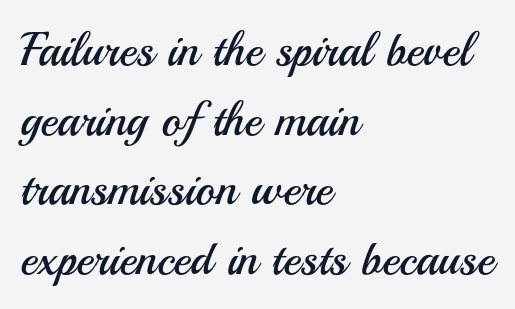
Q: Is the text bold? A: No.
Q: Is the text italic (slanted)? A: Yes.
Q: Is the typeface a serif or a sans-serif typeface? A: Sans-serif.
Q: Is the text underlined? A: No.
Q: How is the paragraph aligned? A: Left-aligned.
Q: Is the spacing between letters normal or unusually wide? A: Normal.
Q: Is the spacing between lines tight, normal or loose? A: Normal.
Q: Width (condensed, normal, or wide)? A: Normal.
Q: Stroke contrast? A: Medium.
Q: x-height? A: Small.
Q: Monospaced? A: No.
